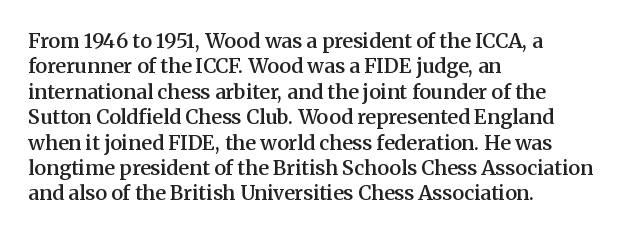
Q: Is the text bold? A: Semi-bold.
Q: Is the text italic (slanted)? A: No, it is upright.
Q: Is the text underlined? A: No.
Q: How is the paragraph aligned? A: Left-aligned.
Q: Is the spacing between letters normal or unusually wide? A: Normal.
Q: Is the spacing between lines tight, normal or loose? A: Normal.
